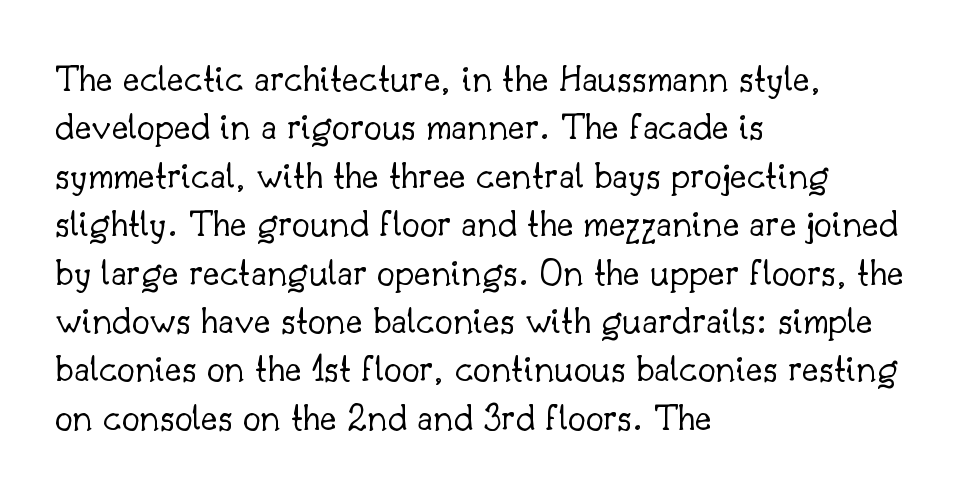
The image shows 40 px light type, upright; set left-aligned, line spacing 1.21x, normal letter spacing, not underlined; low stroke contrast and a small x-height.
